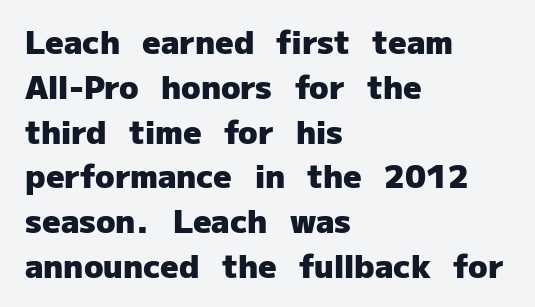
A typesetter would call this proportional, since set widths differ per character. Casual observation: everything's shoved over to the left. Students, note that the glyphs here touch the page at normal intervals. This block has exactly the height ordinary leading produces.
